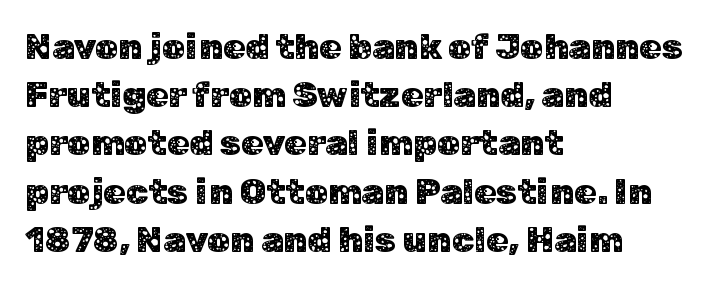
The image shows 36 px sans-serif type, upright; set left-aligned, normal line spacing (1.34x), normal letter spacing, not underlined; low stroke contrast and a medium x-height.
